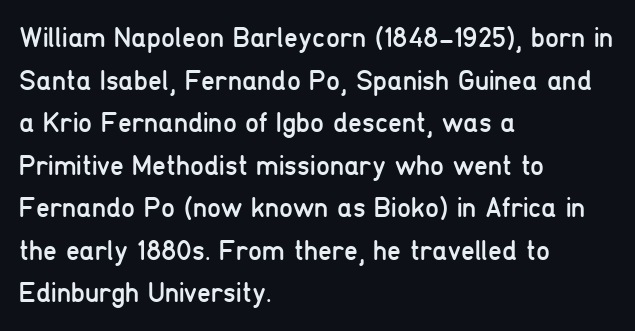
{"serif": "no", "italic": "no", "bold": "no", "weight": "regular", "width": "condensed", "stroke_contrast": "low", "x_height": "medium", "monospaced": "no", "underline": "no", "align": "left", "line_spacing": "normal", "line_spacing_ratio": 1.52, "letter_spacing": "normal", "letter_spacing_em": 0.0, "glyph_px": 28}
